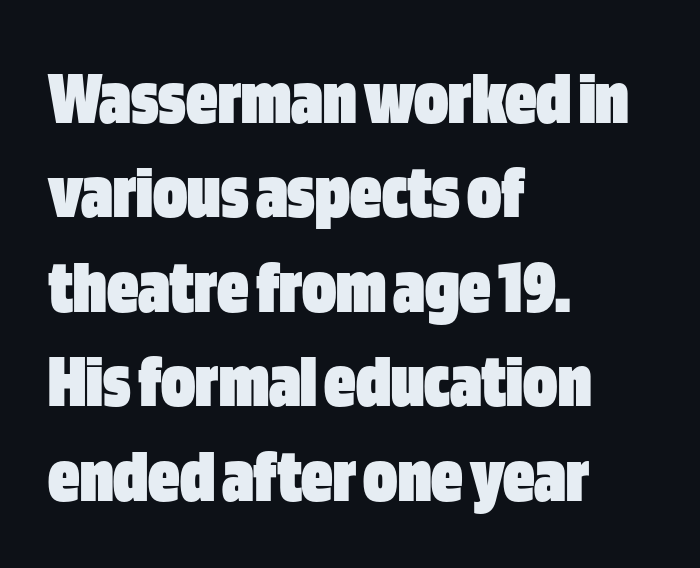
Is the block centered? No — it sits flush against the left margin. What kind of face is this? One without serifs — a sans. Unlike italic type, these characters show no tilt at all. Default kerning and tracking; the words read as compact shapes. As a designer I'd log this as weight 700, bold. Underlining? Definitely not there.
